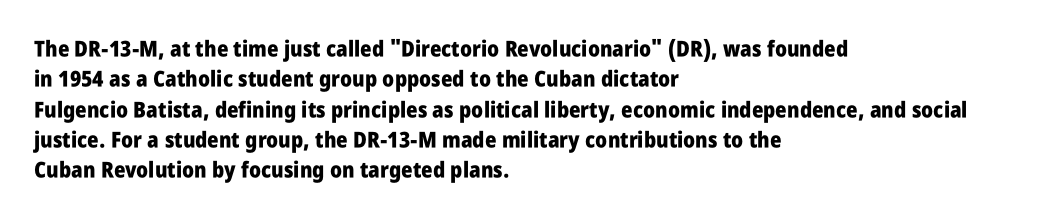
The paragraph shown leans on its left margin. The glyphs have the mass of a bold cut. How are the letters spaced? Ordinarily, with no added tracking. This sample uses an upright cut, with every glyph sitting square on the baseline.
